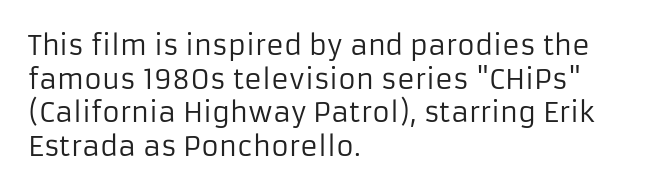
{"italic": "no", "bold": "no", "underline": "no", "align": "left", "line_spacing": "normal", "line_spacing_ratio": 1.25, "letter_spacing": "normal", "letter_spacing_em": 0.0, "glyph_px": 27}
